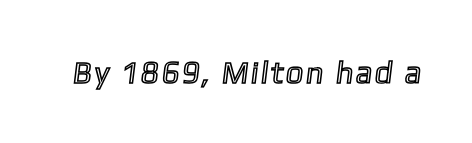
The image shows 31 px condensed type; set not underlined; a medium x-height.
